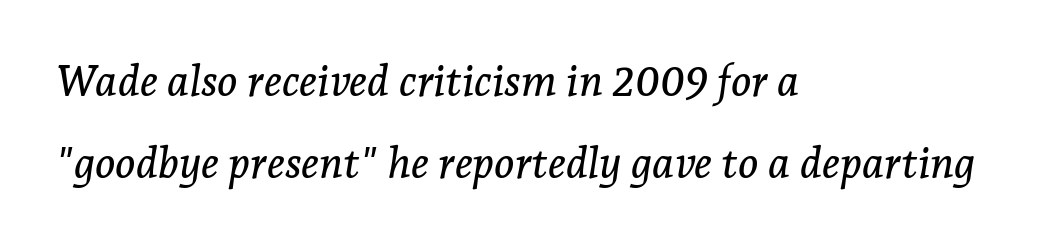
The line texture is even and compact thanks to regular tracking. Looks like regular typesetting: each glyph gets only the width it needs. No word sits above an underline. Honestly, the rows look like they've been pulled way apart. Note: serifs present on the glyphs. Casual observation: everything's shoved over to the left.
